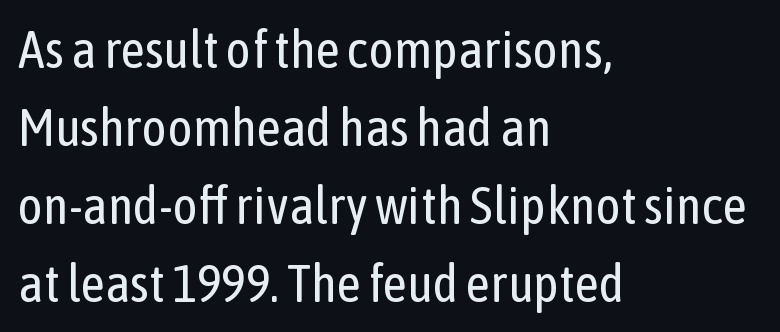
Words appear dense and cohesive because spacing is normal. How would I describe the line gaps? Plain and ordinary. It's the straight-up-and-down kind of type. Bare-footed words on every line. These lines are rendered in a variable-pitch font.
